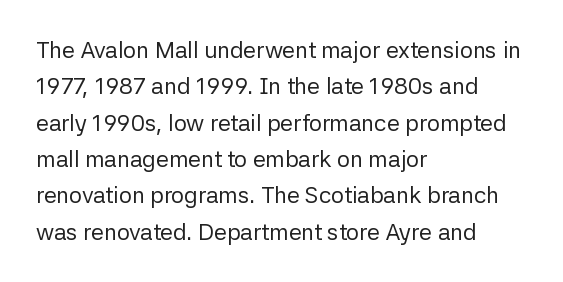
The image shows 23 px text type, upright; set left-aligned, normal line spacing (1.58x), normal letter spacing, not underlined.
